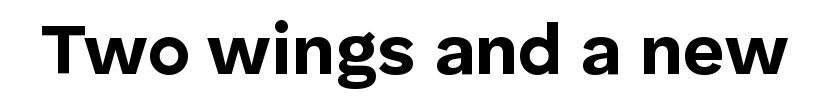
Words appear dense and cohesive because spacing is normal. The passage shown is emphatically bold. Are there feet on the stems? There aren't — it's a sans. You can tell it's not italic because the verticals are truly vertical. A clean baseline with only descenders dipping below it. This sample has the flowing, uneven cadence of proportional lettering.
